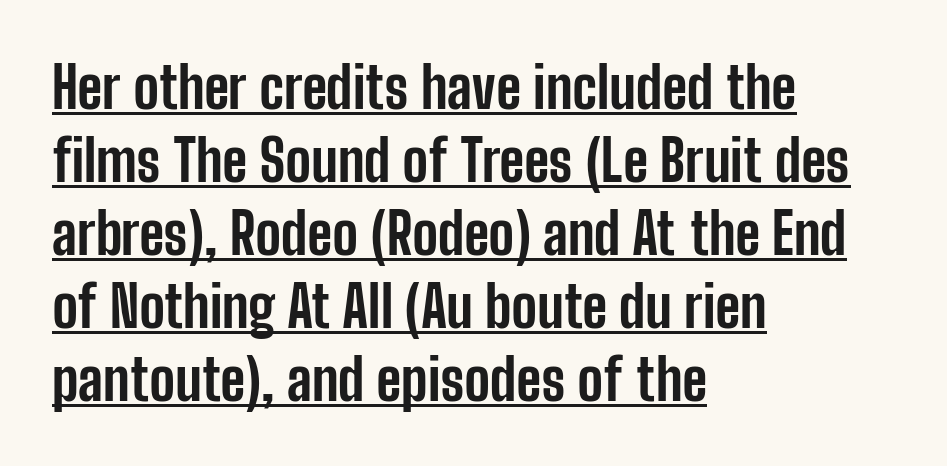
The image shows 57 px bold, condensed sans-serif type, upright; set left-aligned, normal line spacing (1.28x), normal letter spacing, underlined; low stroke contrast and a medium x-height.
